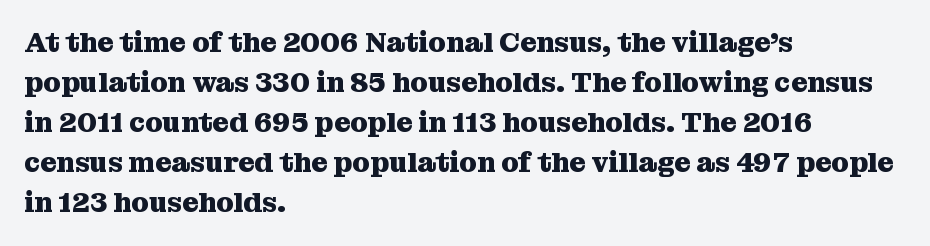
The image shows 28 px heavy serif type, upright; set left-aligned, normal line spacing (1.43x), normal letter spacing, not underlined; medium stroke contrast and a medium x-height.
